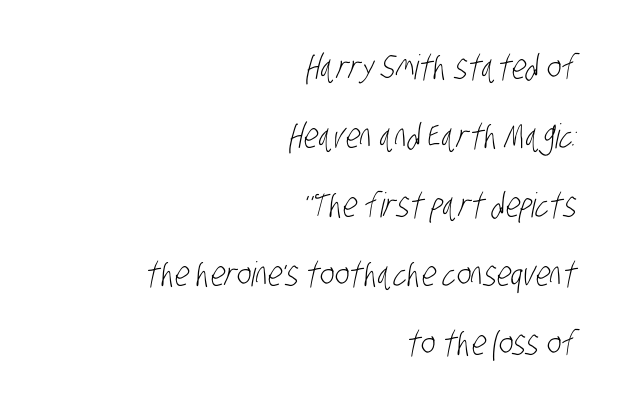
Q: Is the text bold? A: No.
Q: Is the typeface a serif or a sans-serif typeface? A: Sans-serif.
Q: Is the text underlined? A: No.
Q: How is the paragraph aligned? A: Right-aligned.
Q: Is the spacing between letters normal or unusually wide? A: Normal.
Q: Is the spacing between lines tight, normal or loose? A: Loose.
Q: Width (condensed, normal, or wide)? A: Condensed.
Q: Stroke contrast? A: Low.
Q: x-height? A: Large.
Q: Monospaced? A: No.
